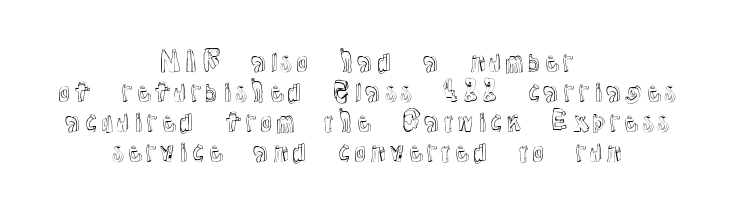
The image shows 27 px text type, upright; set centered, tight line spacing (1.11x), normal letter spacing, not underlined.
